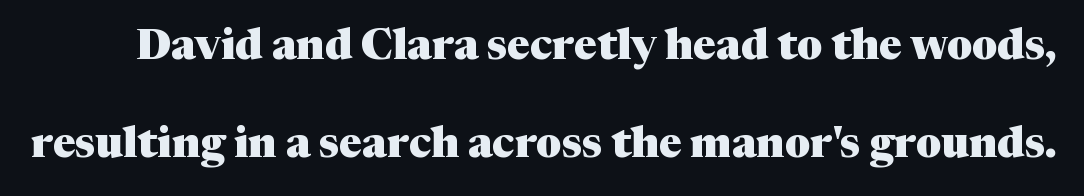
This sample uses plain, unmodified letter spacing. A great deal of white space separates one row of letters from the next. Note the varied advance widths — an 'i' is clearly narrower than an 'm'. Does the lettering tilt? It doesn't — this is upright.
